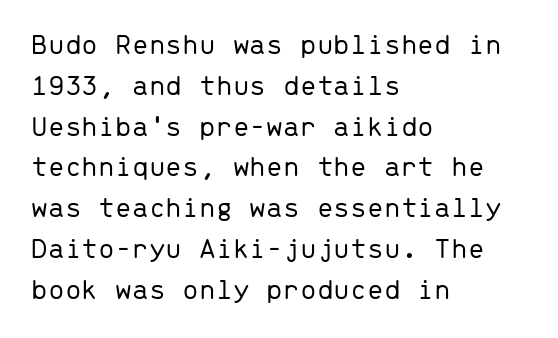
Q: Is the text bold? A: No.
Q: Is the text italic (slanted)? A: No, it is upright.
Q: Is the typeface a serif or a sans-serif typeface? A: Sans-serif.
Q: Is the text underlined? A: No.
Q: How is the paragraph aligned? A: Left-aligned.
Q: Is the spacing between letters normal or unusually wide? A: Normal.
Q: Is the spacing between lines tight, normal or loose? A: Normal.
Q: Width (condensed, normal, or wide)? A: Normal.
Q: Stroke contrast? A: Low.
Q: x-height? A: Medium.
Q: Monospaced? A: Yes.
